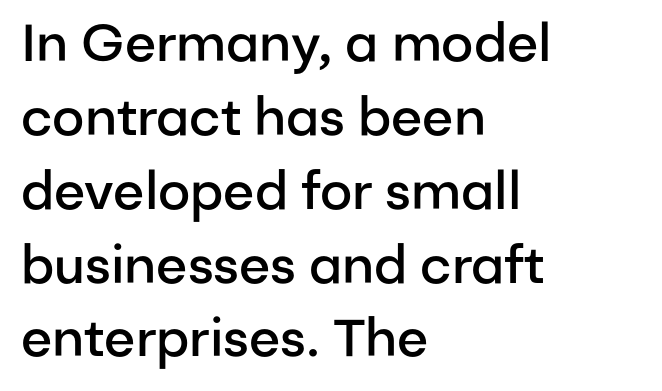
The image shows 52 px semibold sans-serif type, upright; set left-aligned, normal line spacing (1.42x), normal letter spacing, not underlined; low stroke contrast and a medium x-height.
